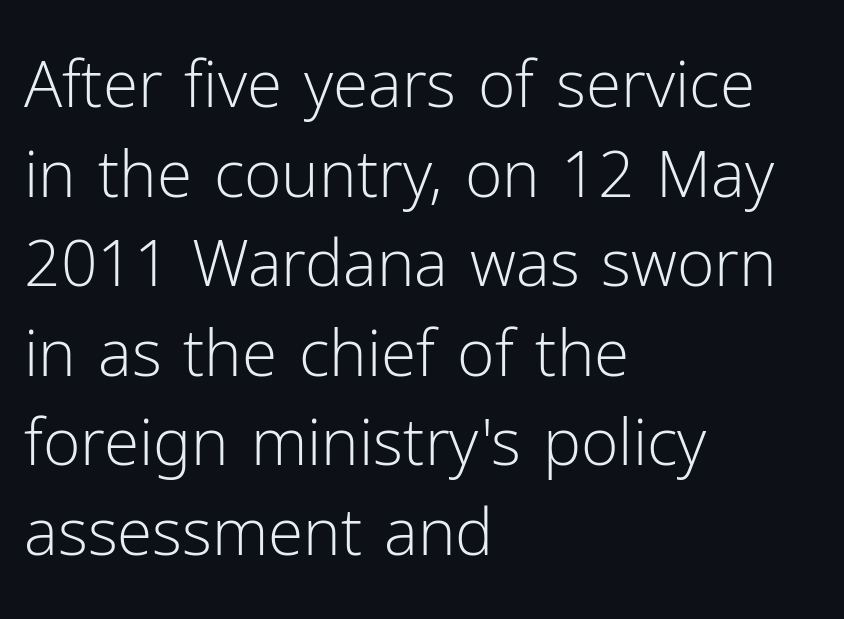
Q: Is the text bold? A: No.
Q: Is the text italic (slanted)? A: No, it is upright.
Q: Is the typeface a serif or a sans-serif typeface? A: Sans-serif.
Q: Is the text underlined? A: No.
Q: How is the paragraph aligned? A: Left-aligned.
Q: Is the spacing between letters normal or unusually wide? A: Normal.
Q: Is the spacing between lines tight, normal or loose? A: Normal.
Q: Width (condensed, normal, or wide)? A: Normal.
Q: Stroke contrast? A: Low.
Q: x-height? A: Medium.
Q: Monospaced? A: No.
